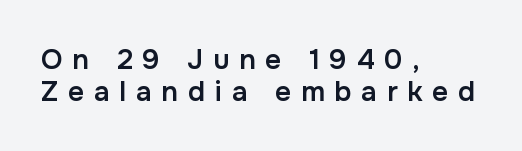
Q: Is the text bold? A: Semi-bold.
Q: Is the text italic (slanted)? A: No, it is upright.
Q: Is the typeface a serif or a sans-serif typeface? A: Sans-serif.
Q: Is the text underlined? A: No.
Q: How is the paragraph aligned? A: Left-aligned.
Q: Is the spacing between letters normal or unusually wide? A: Unusually wide.
Q: Is the spacing between lines tight, normal or loose? A: Tight.
Q: Width (condensed, normal, or wide)? A: Normal.
Q: Stroke contrast? A: Low.
Q: x-height? A: Medium.
Q: Monospaced? A: No.
